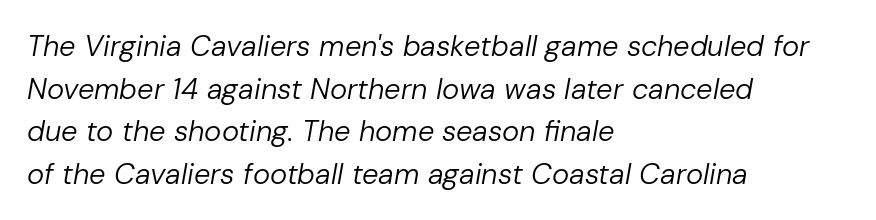
{"italic": "yes", "lean": "right", "slant_degrees": 10, "bold": "no", "weight": "regular", "width": "normal", "stroke_contrast": "low", "x_height": "medium", "monospaced": "no", "underline": "no", "align": "left", "line_spacing": "normal", "line_spacing_ratio": 1.47, "letter_spacing": "normal", "letter_spacing_em": 0.0, "glyph_px": 29}
